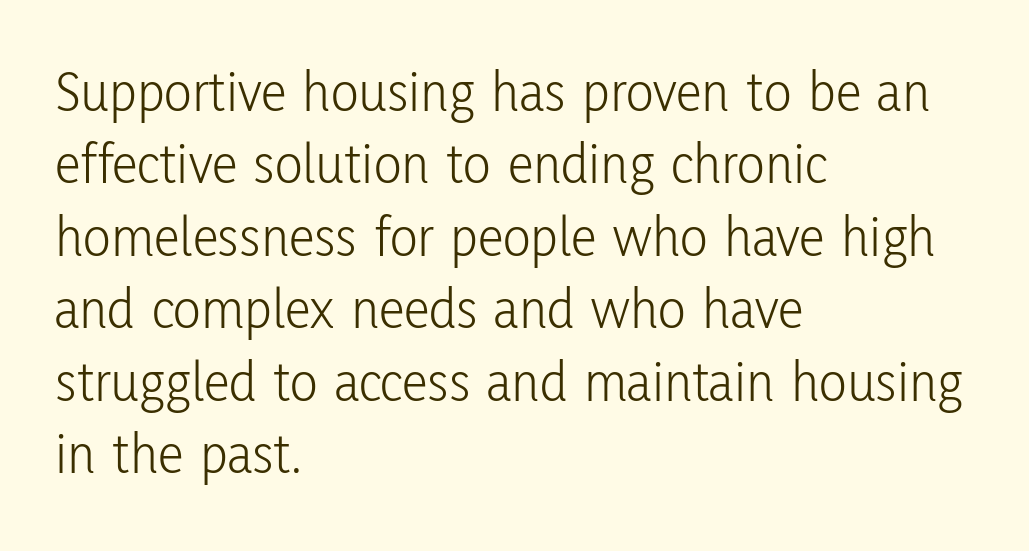
Q: Is the text bold? A: No.
Q: Is the text italic (slanted)? A: No, it is upright.
Q: Is the typeface a serif or a sans-serif typeface? A: Sans-serif.
Q: Is the text underlined? A: No.
Q: How is the paragraph aligned? A: Left-aligned.
Q: Is the spacing between letters normal or unusually wide? A: Normal.
Q: Is the spacing between lines tight, normal or loose? A: Normal.
Q: Width (condensed, normal, or wide)? A: Condensed.
Q: Stroke contrast? A: Low.
Q: x-height? A: Medium.
Q: Monospaced? A: No.
